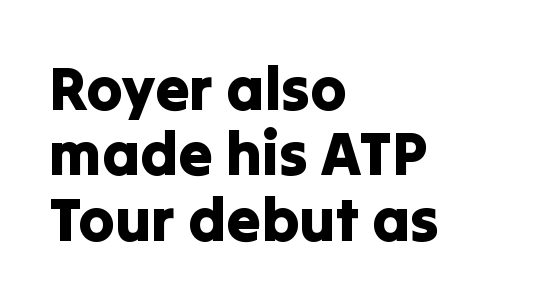
{"serif": "no", "italic": "no", "width": "normal", "stroke_contrast": "low", "x_height": "medium", "monospaced": "no", "underline": "no", "align": "left", "line_spacing": "tight", "line_spacing_ratio": 1.07, "letter_spacing": "normal", "letter_spacing_em": 0.0, "glyph_px": 61}
